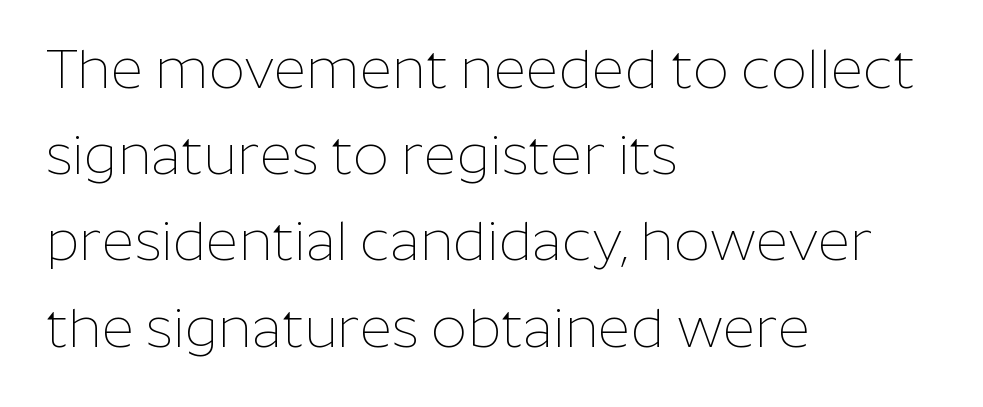
Q: Is the text bold? A: No.
Q: Is the text italic (slanted)? A: No, it is upright.
Q: Is the typeface a serif or a sans-serif typeface? A: Sans-serif.
Q: Is the text underlined? A: No.
Q: How is the paragraph aligned? A: Left-aligned.
Q: Is the spacing between letters normal or unusually wide? A: Normal.
Q: Is the spacing between lines tight, normal or loose? A: Normal.
Q: Width (condensed, normal, or wide)? A: Normal.
Q: Stroke contrast? A: Low.
Q: x-height? A: Medium.
Q: Monospaced? A: No.
